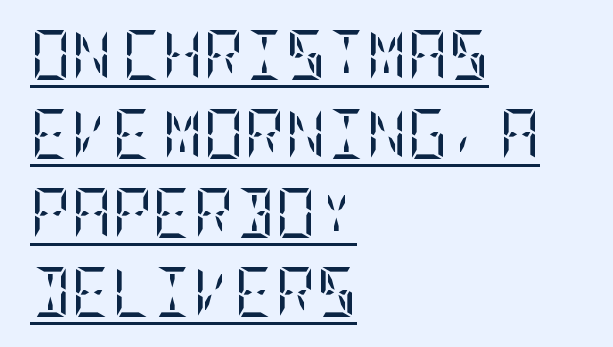
Q: Is the text bold? A: No.
Q: Is the text italic (slanted)? A: No, it is upright.
Q: Is the typeface a serif or a sans-serif typeface? A: Serif.
Q: Is the text underlined? A: Yes.
Q: How is the paragraph aligned? A: Left-aligned.
Q: Is the spacing between letters normal or unusually wide? A: Normal.
Q: Is the spacing between lines tight, normal or loose? A: Normal.
Q: Width (condensed, normal, or wide)? A: Condensed.
Q: Stroke contrast? A: Low.
Q: x-height? A: Large.
